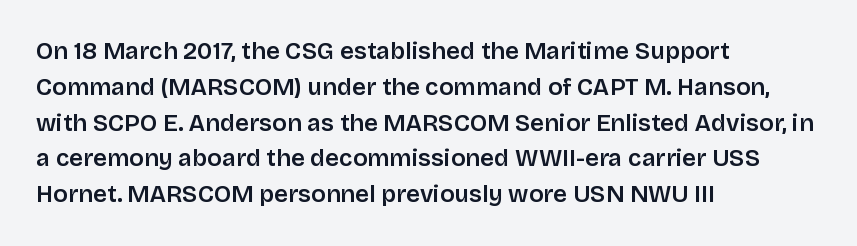
{"italic": "no", "bold": "semi", "underline": "no", "align": "left", "line_spacing": "normal", "line_spacing_ratio": 1.49, "letter_spacing": "normal", "letter_spacing_em": 0.0, "glyph_px": 24}
